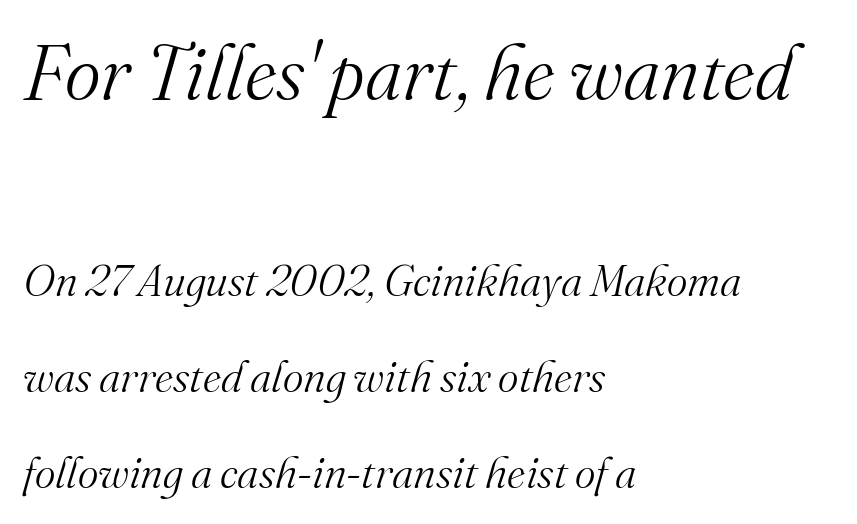
The image shows 77 px light serif type, italic (leaning right); set left-aligned, loose line spacing (2.18x), normal letter spacing, not underlined; the first (top) block is 1.75x larger; medium stroke contrast and a small x-height.
